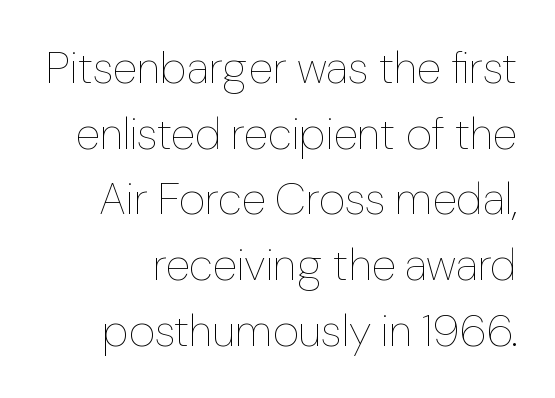
Bare-footed words on every line. Letters have the restrained weight of plain body copy at most. Leading: standard. Does the lettering tilt? It doesn't — this is upright. Looks like regular typesetting: each glyph gets only the width it needs. Letter spacing: default.
